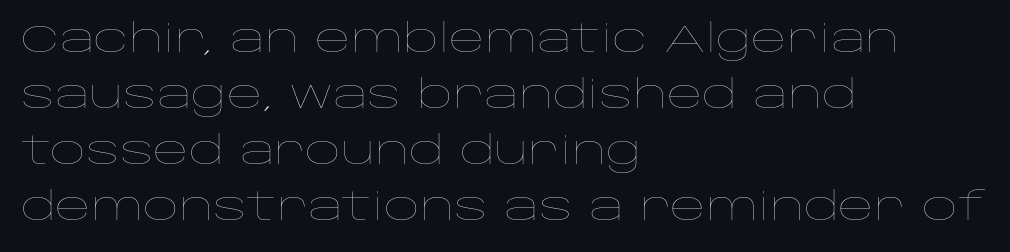
{"italic": "no", "bold": "no", "weight": "thin", "width": "wide", "stroke_contrast": "low", "x_height": "large", "monospaced": "no", "underline": "no", "align": "left", "line_spacing": "normal", "line_spacing_ratio": 1.44, "letter_spacing": "normal", "letter_spacing_em": 0.0, "glyph_px": 39}
